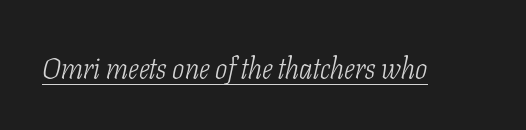
{"serif": "yes", "italic": "yes", "lean": "right", "slant_degrees": 11, "bold": "no", "weight": "light", "width": "condensed", "stroke_contrast": "low", "x_height": "medium", "monospaced": "no", "underline": "yes", "letter_spacing": "normal", "letter_spacing_em": 0.0, "glyph_px": 29}
